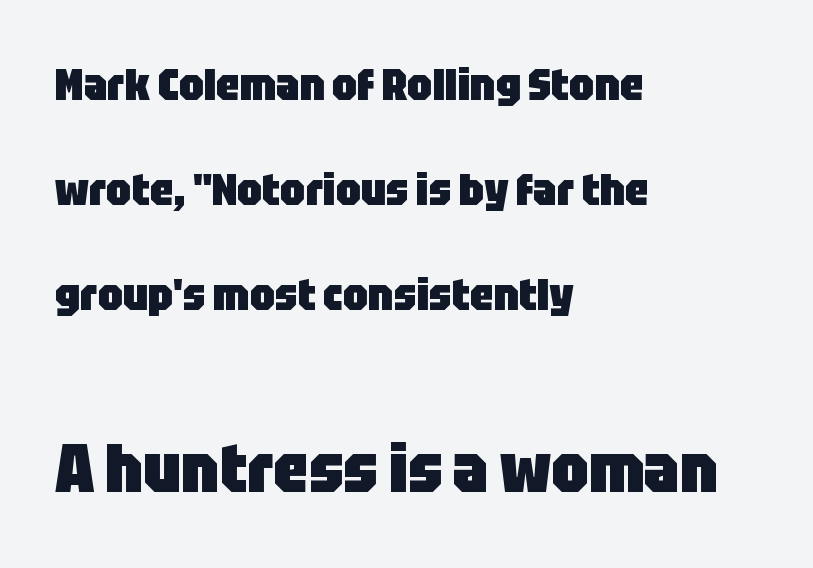
{"serif": "no", "italic": "no", "bold": "yes", "weight": "heavy", "width": "condensed", "stroke_contrast": "low", "x_height": "large", "monospaced": "no", "underline": "no", "align": "left", "line_spacing": "loose", "line_spacing_ratio": 2.33, "letter_spacing": "normal", "letter_spacing_em": 0.0, "larger_block": "second", "size_ratio": 1.51, "glyph_px": 68}
